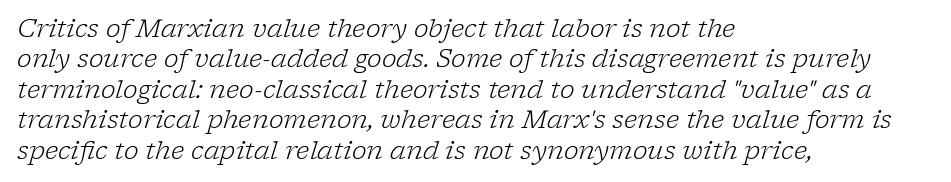
Anything drawn beneath the words? Only blank space. Each word holds together tightly as a unit, with standard inter-letter gaps. No chunkiness to these letters — they're not bold. This is oblique type, the kind used for emphasis or titles.
